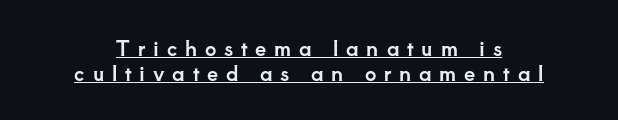
Every word sits above its own underline. Visually the block forms a symmetrical silhouette, jagged on both flanks. Look at the tracking — it's clearly loosened, letters drifting apart. Successive baselines arrive at the customary interval. A typesetter would mark this as roman, not italic.
